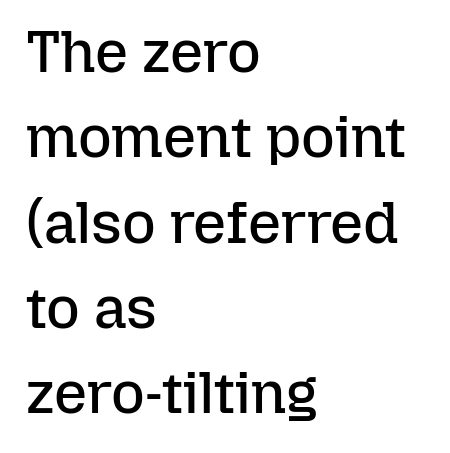
The image shows 58 px regular-weight type, upright; set left-aligned, normal line spacing (1.47x), normal letter spacing, not underlined; low stroke contrast and a medium x-height.
